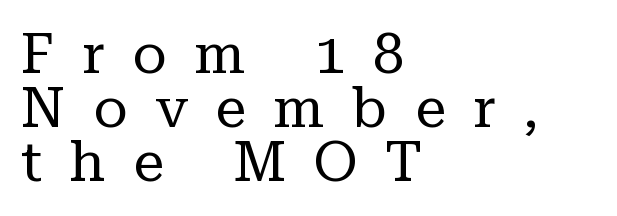
{"serif": "yes", "italic": "no", "bold": "no", "weight": "regular", "width": "normal", "stroke_contrast": "low", "x_height": "medium", "monospaced": "no", "underline": "no", "align": "left", "line_spacing": "tight", "line_spacing_ratio": 0.96, "letter_spacing": "wide", "letter_spacing_em": 0.49, "glyph_px": 56}
